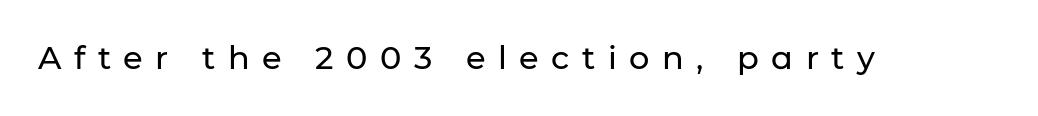
{"serif": "no", "italic": "no", "width": "normal", "stroke_contrast": "low", "x_height": "medium", "monospaced": "no", "underline": "no", "letter_spacing": "wide", "letter_spacing_em": 0.39, "glyph_px": 32}
